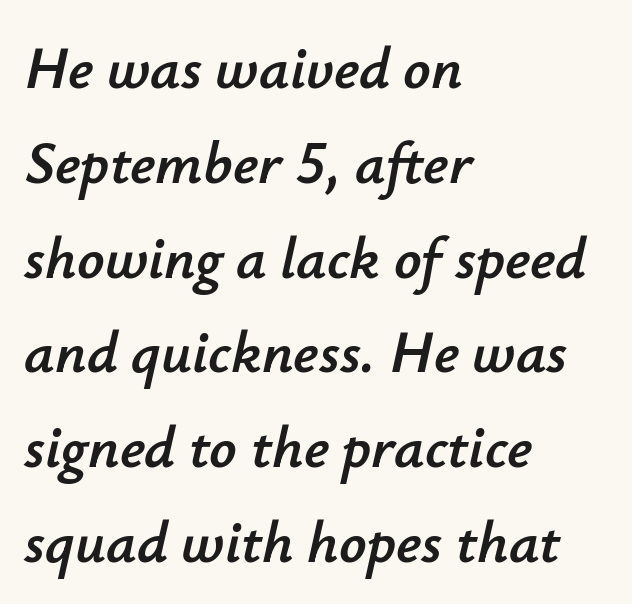
{"italic": "yes", "lean": "right", "slant_degrees": 12, "width": "normal", "stroke_contrast": "low", "x_height": "small", "monospaced": "no", "underline": "no", "align": "left", "line_spacing": "normal", "line_spacing_ratio": 1.58, "letter_spacing": "normal", "letter_spacing_em": 0.0, "glyph_px": 60}
